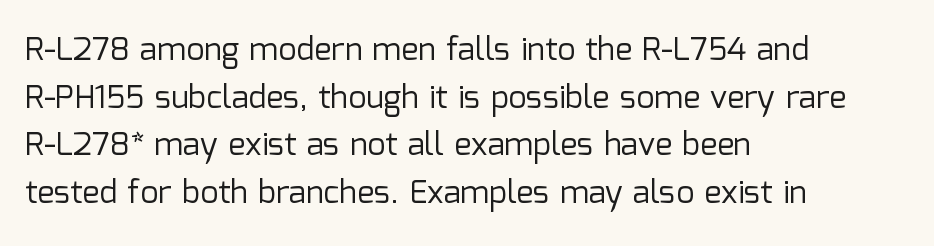
Q: Is the text bold? A: No.
Q: Is the text italic (slanted)? A: No, it is upright.
Q: Is the typeface a serif or a sans-serif typeface? A: Sans-serif.
Q: Is the text underlined? A: No.
Q: How is the paragraph aligned? A: Left-aligned.
Q: Is the spacing between letters normal or unusually wide? A: Normal.
Q: Is the spacing between lines tight, normal or loose? A: Normal.
Q: Width (condensed, normal, or wide)? A: Normal.
Q: Stroke contrast? A: Low.
Q: x-height? A: Medium.
Q: Monospaced? A: No.
